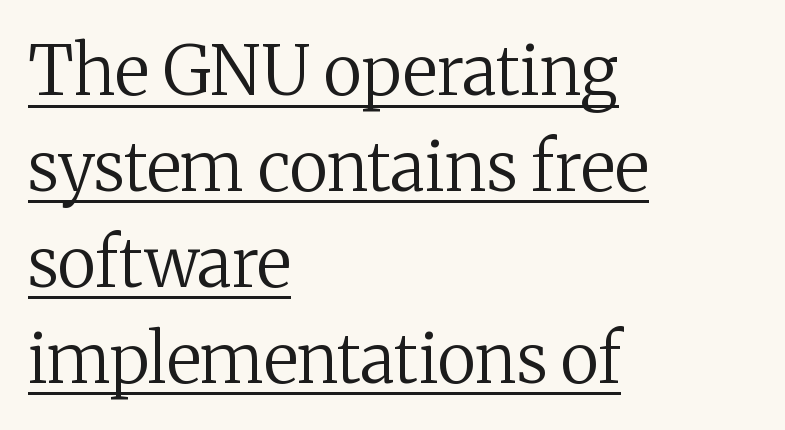
The image shows 68 px regular-weight serif type, upright; set left-aligned, normal line spacing (1.41x), normal letter spacing, underlined; medium stroke contrast and a medium x-height.
